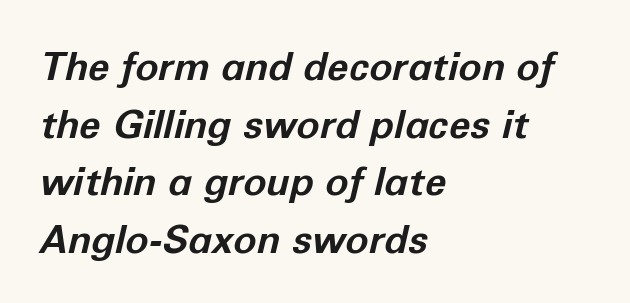
In terms of letterspacing, this is plain default setting. The lines sit at an ordinary, default distance from one another. Character widths vary here, with narrow letters taking less room than wide ones. No word sits above an underline.
